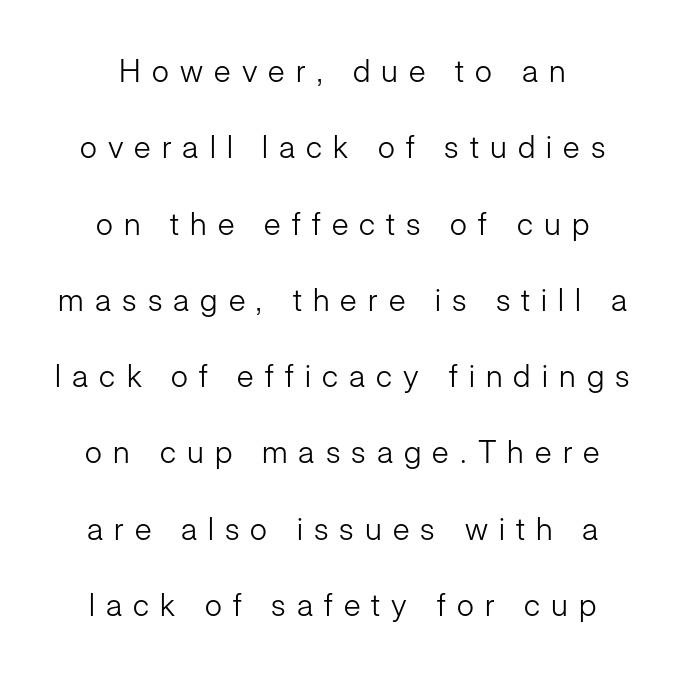
Q: Is the text bold? A: No.
Q: Is the text italic (slanted)? A: No, it is upright.
Q: Is the typeface a serif or a sans-serif typeface? A: Sans-serif.
Q: Is the text underlined? A: No.
Q: How is the paragraph aligned? A: Centered.
Q: Is the spacing between letters normal or unusually wide? A: Unusually wide.
Q: Is the spacing between lines tight, normal or loose? A: Loose.
Q: Width (condensed, normal, or wide)? A: Normal.
Q: Stroke contrast? A: Low.
Q: x-height? A: Medium.
Q: Monospaced? A: No.
